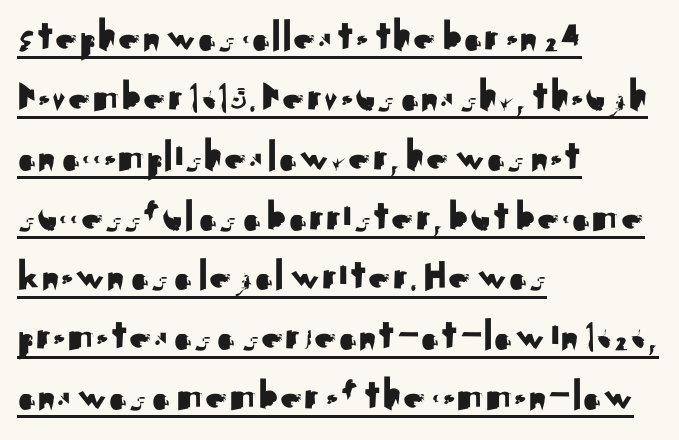
{"serif": "no", "italic": "no", "width": "normal", "stroke_contrast": "medium", "x_height": "small", "monospaced": "no", "underline": "yes", "align": "left", "line_spacing": "normal", "line_spacing_ratio": 1.33, "letter_spacing": "normal", "letter_spacing_em": 0.0, "glyph_px": 45}
